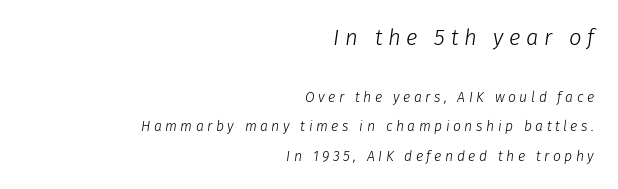
The image shows 22 px text type, italic (leaning right); set right-aligned, loose line spacing (2.1x), unusually wide letter spacing (+0.25 em), not underlined; the first (top) block is 1.57x larger.
